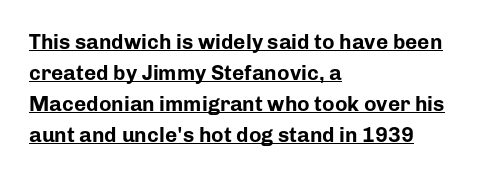
The image shows 21 px bold type, upright; set left-aligned, normal line spacing (1.48x), normal letter spacing, underlined.
